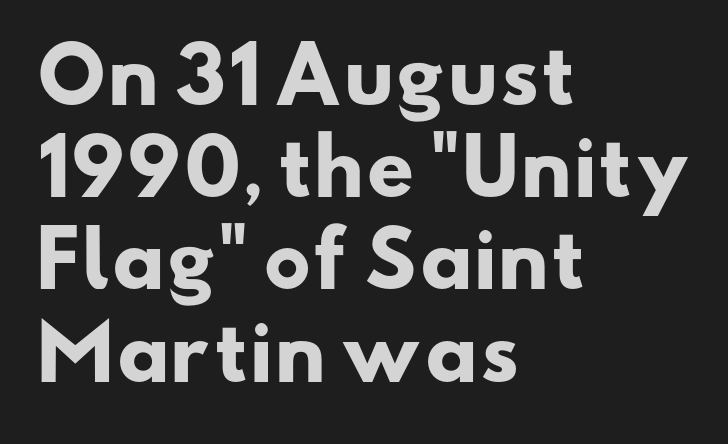
Q: Is the text bold? A: Yes.
Q: Is the typeface a serif or a sans-serif typeface? A: Sans-serif.
Q: Is the text underlined? A: No.
Q: How is the paragraph aligned? A: Left-aligned.
Q: Is the spacing between letters normal or unusually wide? A: Normal.
Q: Width (condensed, normal, or wide)? A: Wide.
Q: Stroke contrast? A: Low.
Q: x-height? A: Small.
Q: Monospaced? A: No.
